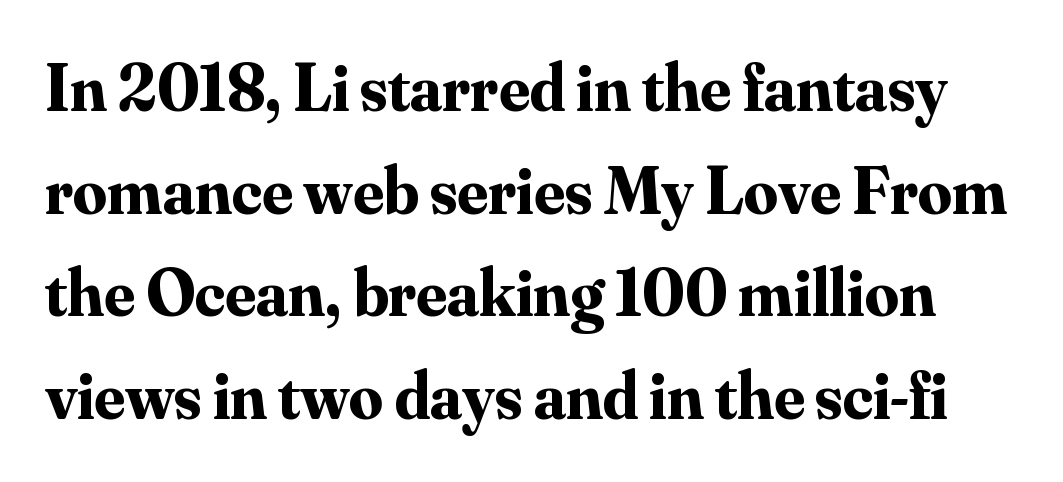
This sample uses plain, unmodified letter spacing. Each row of text sits above clean, open space. The rendering uses natural spacing where letterforms have individual widths. Baseline-to-baseline distance is the conventional proportion of letter height. Strong, thick strokes mark this as bold type. Little horizontal feet cap the strokes, marking this as serif type.
